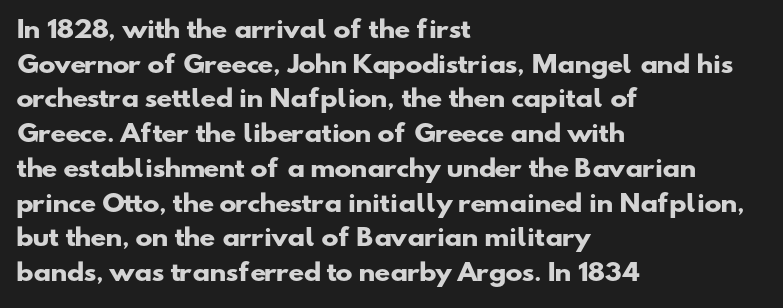
The image shows 23 px bold type; set left-aligned, normal line spacing (1.51x), normal letter spacing, not underlined.
